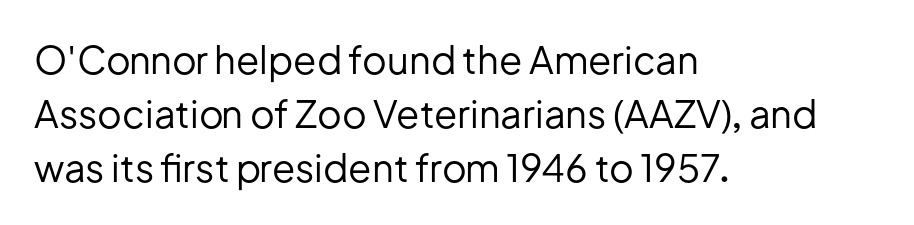
The image shows 38 px regular-weight sans-serif type, upright; set left-aligned, normal line spacing (1.42x), normal letter spacing, not underlined; low stroke contrast and a medium x-height.
